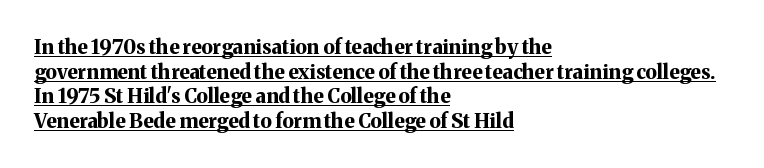
The image shows 20 px bold type, upright; set left-aligned, line spacing 1.23x, normal letter spacing, underlined.
